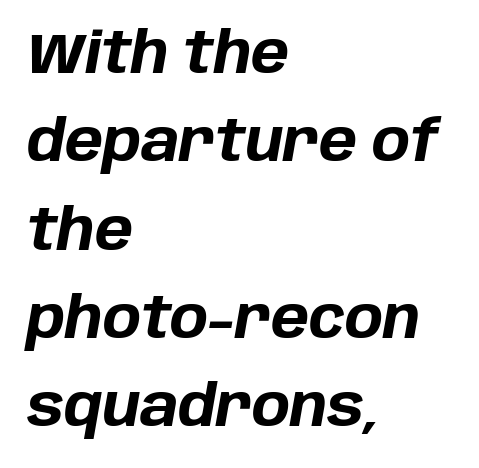
The image shows 57 px bold type, italic (leaning right); set left-aligned, normal line spacing (1.55x), normal letter spacing, not underlined; low stroke contrast and a large x-height.
